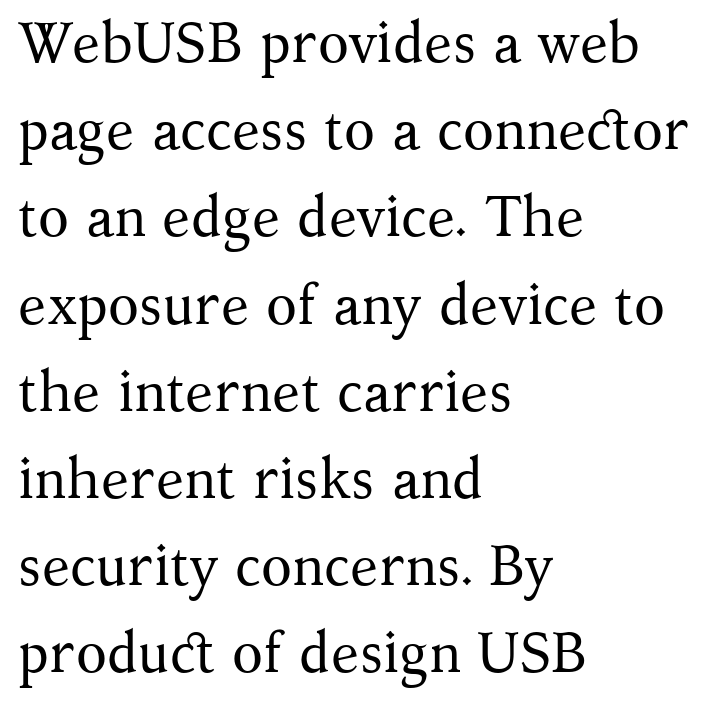
The image shows 57 px regular-weight serif type, upright; set left-aligned, normal line spacing (1.53x), normal letter spacing, not underlined; medium stroke contrast and a medium x-height.
